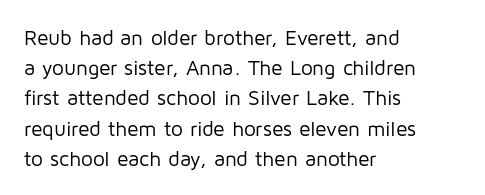
Q: Is the text bold? A: No.
Q: Is the text italic (slanted)? A: No, it is upright.
Q: Is the text underlined? A: No.
Q: How is the paragraph aligned? A: Left-aligned.
Q: Is the spacing between letters normal or unusually wide? A: Normal.
Q: Is the spacing between lines tight, normal or loose? A: Normal.
